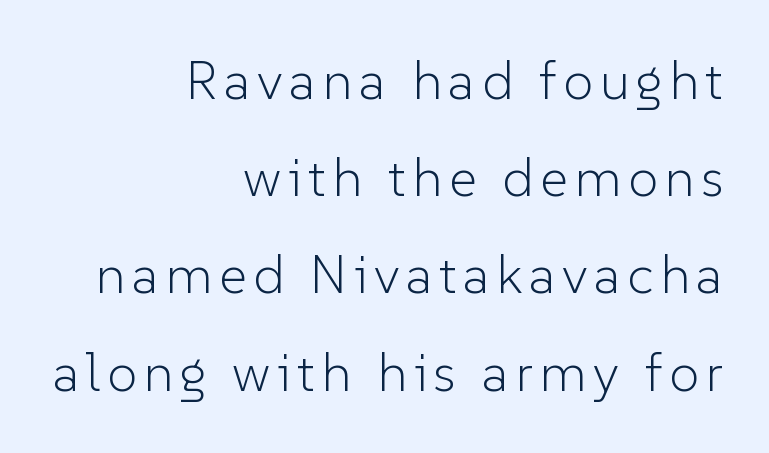
Q: Is the text bold? A: No.
Q: Is the text italic (slanted)? A: No, it is upright.
Q: Is the typeface a serif or a sans-serif typeface? A: Sans-serif.
Q: Is the text underlined? A: No.
Q: How is the paragraph aligned? A: Right-aligned.
Q: Width (condensed, normal, or wide)? A: Normal.
Q: Stroke contrast? A: Low.
Q: x-height? A: Medium.
Q: Monospaced? A: No.
